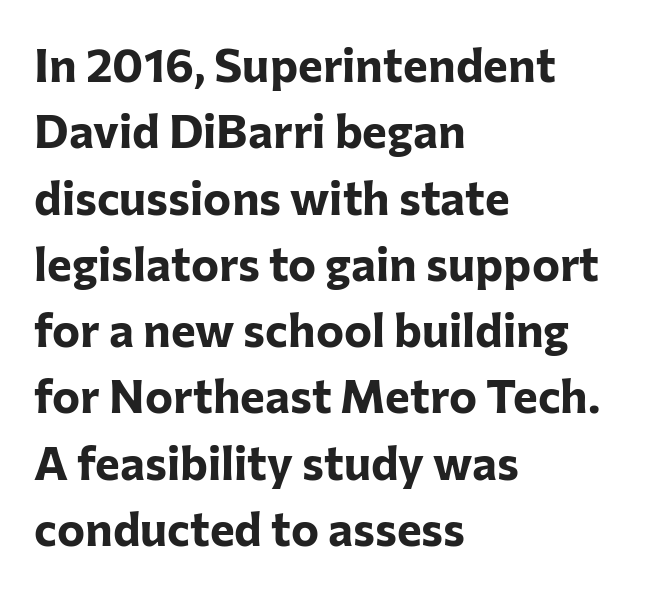
Typographically, this falls in the sans-serif category. A clean baseline with only descenders dipping below it. Reading down the column, the eye jumps a familiar distance to each next line. The text block is weighted toward the left margin, trailing off unevenly rightward.
